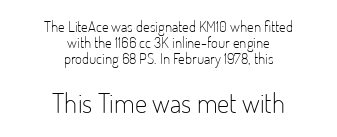
{"italic": "no", "bold": "no", "underline": "no", "align": "center", "line_spacing": "tight", "line_spacing_ratio": 1.06, "letter_spacing": "normal", "letter_spacing_em": 0.0, "larger_block": "second", "size_ratio": 1.8, "glyph_px": 27}
